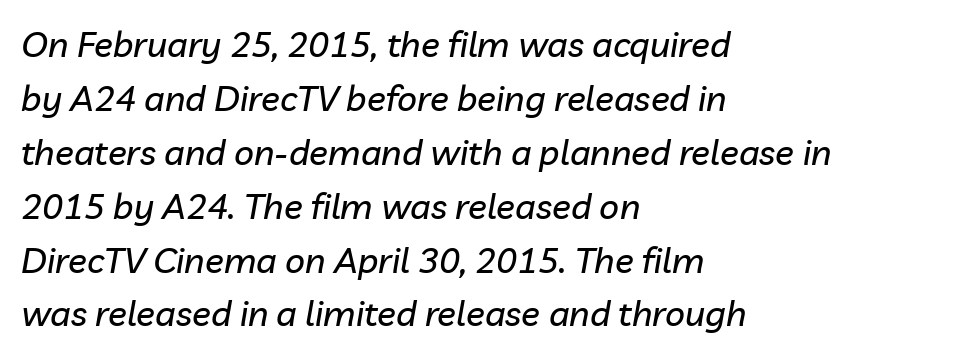
The image shows 35 px text type, italic (leaning right); set left-aligned, normal line spacing (1.54x), normal letter spacing, not underlined; low stroke contrast and a medium x-height.
